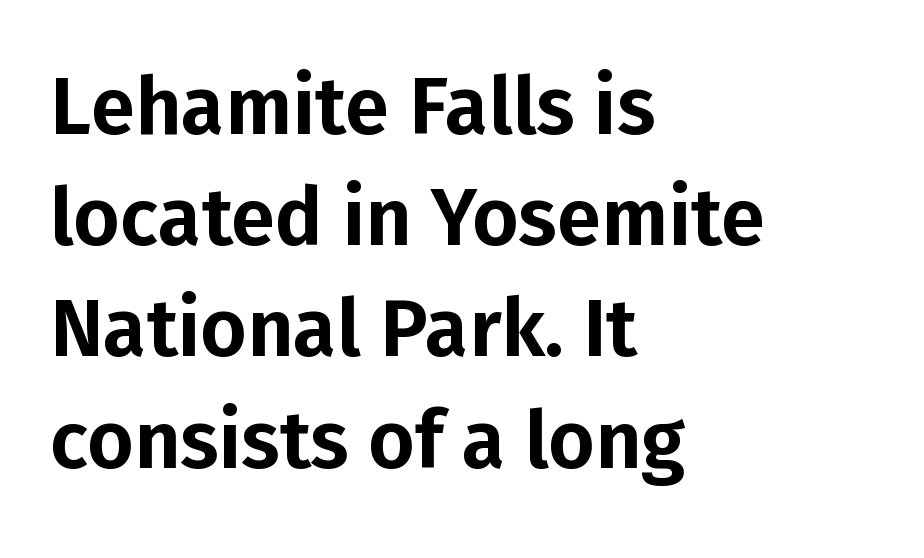
This is roman type, the default non-slanted kind. These lines keep a tight, regular rhythm from letter to letter. Teacher's note: observe the even left margin — that is flush-left alignment. The designer went with a sans here, leaving each stem footless. The lines sit at an ordinary, default distance from one another. The strip under each line holds only bare page.
